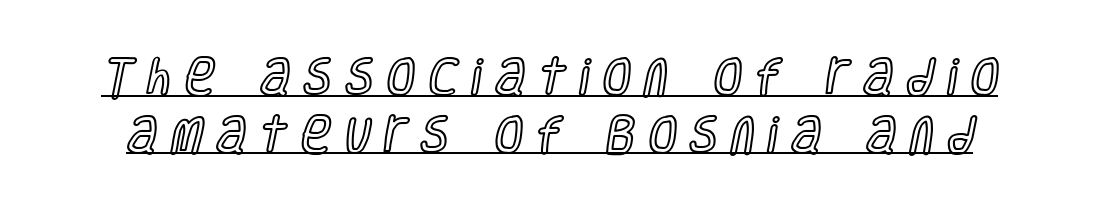
Honestly, the row spacing looks completely unremarkable. Character widths vary here, with narrow letters taking less room than wide ones. The lettering is marked with a stroke running underneath it. Substantial extra tracking has been applied to these lines.
